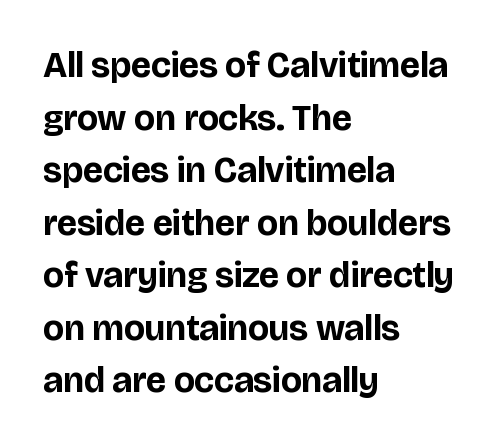
Q: Is the text bold? A: Yes.
Q: Is the text italic (slanted)? A: No, it is upright.
Q: Is the typeface a serif or a sans-serif typeface? A: Sans-serif.
Q: Is the text underlined? A: No.
Q: How is the paragraph aligned? A: Left-aligned.
Q: Is the spacing between letters normal or unusually wide? A: Normal.
Q: Is the spacing between lines tight, normal or loose? A: Normal.
Q: Width (condensed, normal, or wide)? A: Normal.
Q: Stroke contrast? A: Low.
Q: x-height? A: Large.
Q: Monospaced? A: No.
